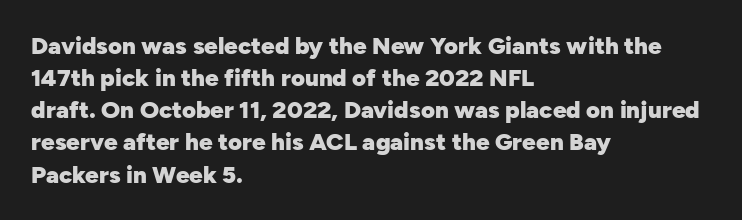
{"italic": "no", "bold": "yes", "underline": "no", "align": "left", "line_spacing": "normal", "line_spacing_ratio": 1.34, "letter_spacing": "normal", "letter_spacing_em": 0.0, "glyph_px": 24}
